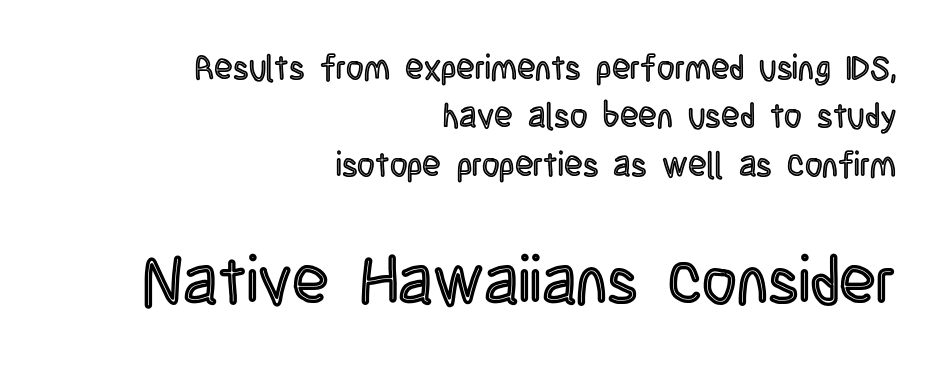
Two sizes are in play, and the larger belongs to the second block. Notice how descenders clear the ascenders below comfortably — that's standard leading. Posture: straight, roman, zero tilt. The space beneath each line is pristine and unruled. Varying glyph widths throughout — classic text-font behaviour. If you drew a ruler down the right edge, every line would touch it.
